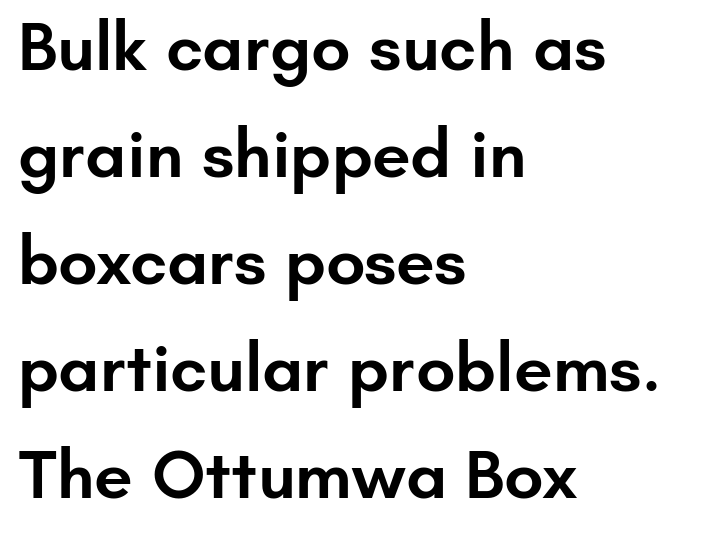
The area under the type is left untouched. Regarding leading, the lines here are spaced in the standard way. Notice the strokes are somewhat thickened but not fully heavy: this is a semibold. This sample is left-justified, so line endings fall wherever the words run out. If you drew a line through each stem, it would be perfectly vertical.
